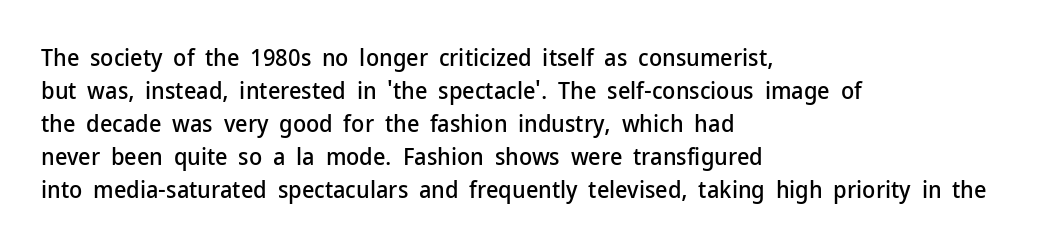
The lines are quadded left. Does extra space separate the letters? No, they use regular spacing. Tall strokes in this sample are plumb rather than angled. Notice how descenders clear the ascenders below comfortably — that's standard leading. This rendering features lettering with no underline.
